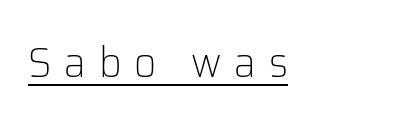
{"serif": "no", "italic": "no", "bold": "no", "weight": "light", "width": "normal", "stroke_contrast": "low", "x_height": "medium", "monospaced": "no", "underline": "yes", "letter_spacing": "wide", "letter_spacing_em": 0.3, "glyph_px": 43}
